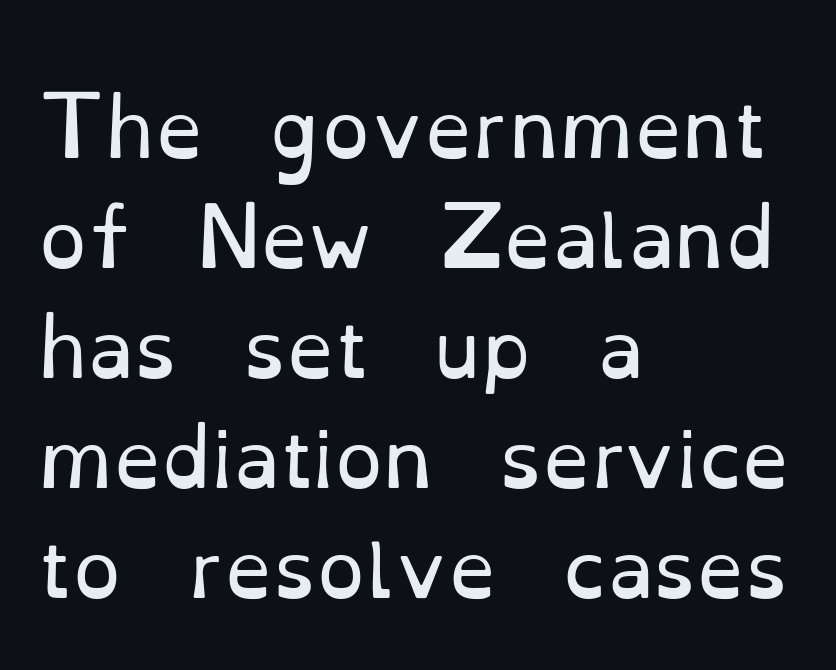
Q: Is the text bold? A: No.
Q: Is the text italic (slanted)? A: No, it is upright.
Q: Is the typeface a serif or a sans-serif typeface? A: Serif.
Q: Is the text underlined? A: No.
Q: How is the paragraph aligned? A: Left-aligned.
Q: Is the spacing between letters normal or unusually wide? A: Normal.
Q: Is the spacing between lines tight, normal or loose? A: Normal.
Q: Width (condensed, normal, or wide)? A: Normal.
Q: Stroke contrast? A: Low.
Q: x-height? A: Small.
Q: Monospaced? A: No.
